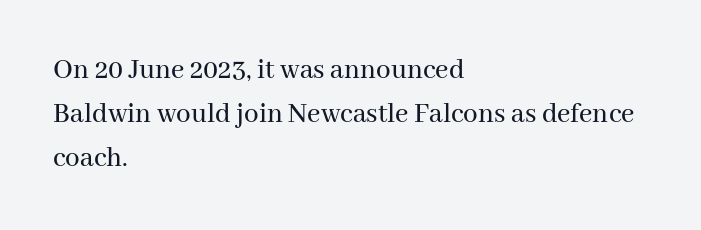
{"serif": "yes", "italic": "no", "width": "normal", "stroke_contrast": "medium", "x_height": "medium", "monospaced": "no", "underline": "no", "align": "left", "line_spacing": "normal", "line_spacing_ratio": 1.52, "letter_spacing": "normal", "letter_spacing_em": 0.0, "glyph_px": 29}
